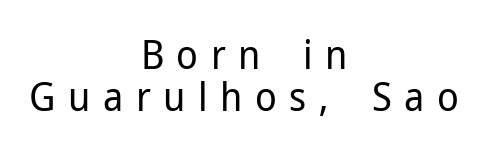
Stroke mass is kept to a normal reading level or below. The whitespace from short lines is split evenly between both sides. Characters remain perfectly vertical along every line. Closely set lines give the paragraph a compact silhouette.
